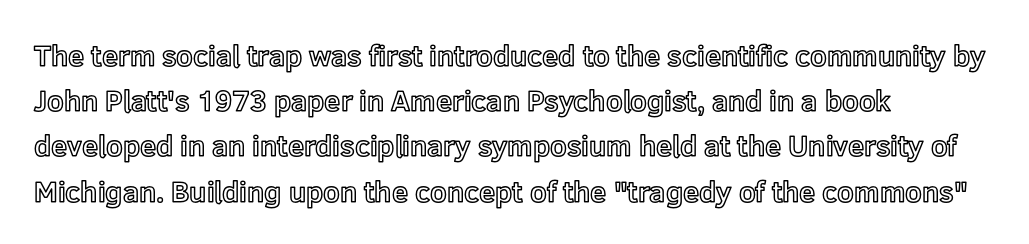
Q: Is the text italic (slanted)? A: No, it is upright.
Q: Is the text underlined? A: No.
Q: How is the paragraph aligned? A: Left-aligned.
Q: Is the spacing between letters normal or unusually wide? A: Normal.
Q: Is the spacing between lines tight, normal or loose? A: Normal.
Q: Width (condensed, normal, or wide)? A: Normal.
Q: x-height? A: Medium.
Q: Monospaced? A: No.
